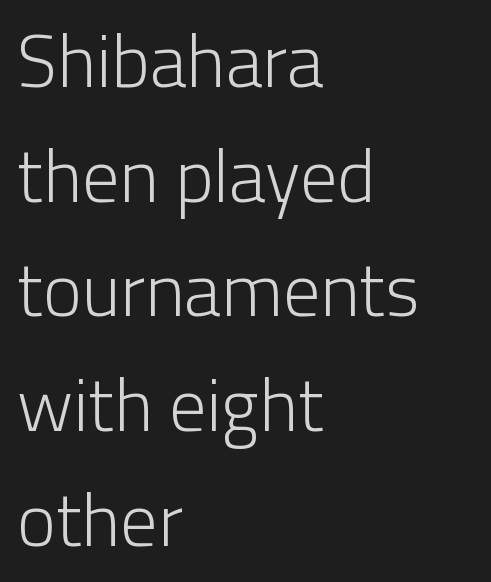
Q: Is the text bold? A: No.
Q: Is the text italic (slanted)? A: No, it is upright.
Q: Is the typeface a serif or a sans-serif typeface? A: Sans-serif.
Q: Is the text underlined? A: No.
Q: How is the paragraph aligned? A: Left-aligned.
Q: Is the spacing between letters normal or unusually wide? A: Normal.
Q: Is the spacing between lines tight, normal or loose? A: Normal.
Q: Width (condensed, normal, or wide)? A: Normal.
Q: Stroke contrast? A: Low.
Q: x-height? A: Medium.
Q: Monospaced? A: No.
